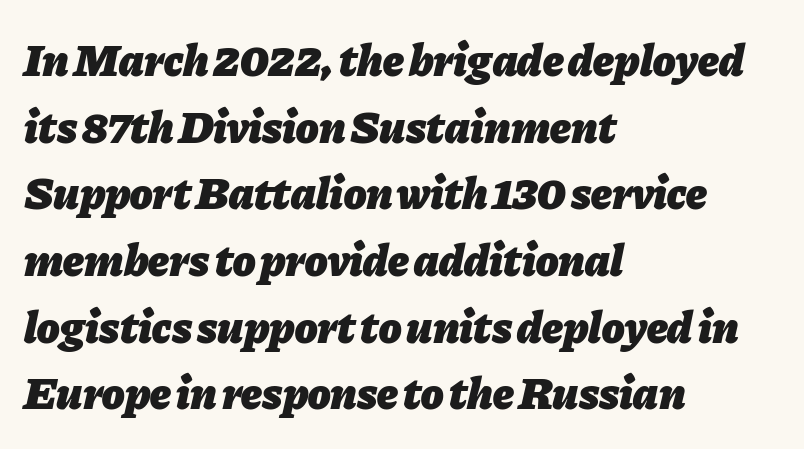
The image shows 46 px heavy type, italic (leaning right); set left-aligned, normal line spacing (1.45x), normal letter spacing, not underlined; low stroke contrast and a medium x-height.
